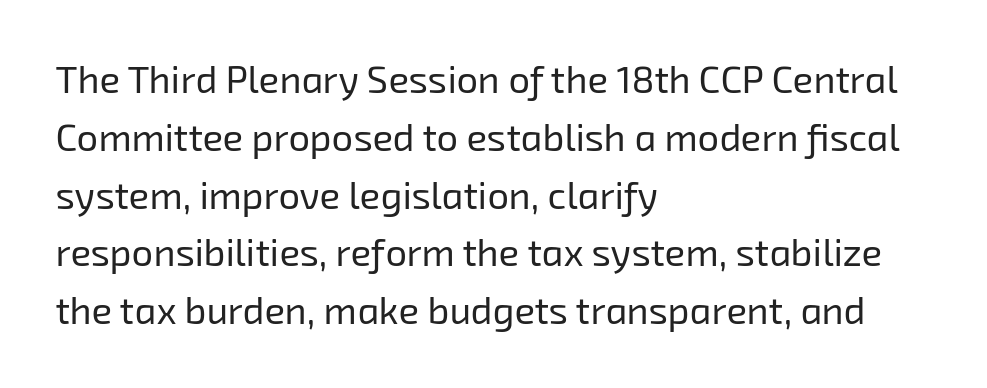
Check the space under the baseline: it is left empty. The rendering uses natural spacing where letterforms have individual widths. A typesetter would call this zero additional tracking. Check where the strokes stop: nothing finishes them off — pure sans. Unbolded letterforms with no extra heft.
